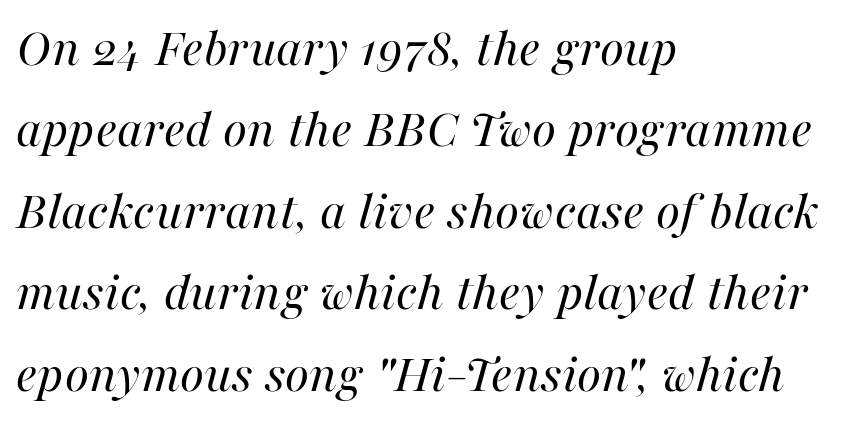
Q: Is the text bold? A: No.
Q: Is the text italic (slanted)? A: Yes, it leans right by about 16 degrees.
Q: Is the text underlined? A: No.
Q: How is the paragraph aligned? A: Left-aligned.
Q: Is the spacing between letters normal or unusually wide? A: Normal.
Q: Is the spacing between lines tight, normal or loose? A: Normal.
Q: Width (condensed, normal, or wide)? A: Normal.
Q: Stroke contrast? A: High.
Q: x-height? A: Medium.
Q: Monospaced? A: No.
